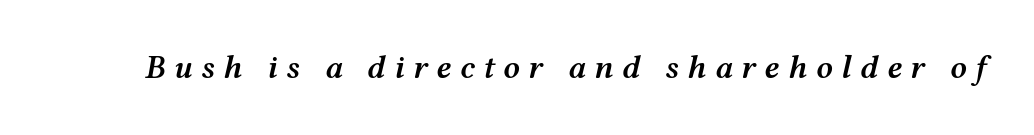
The image shows 33 px semibold, wide type, italic (leaning right); set unusually wide letter spacing (+0.25 em), not underlined; medium stroke contrast and a medium x-height.
